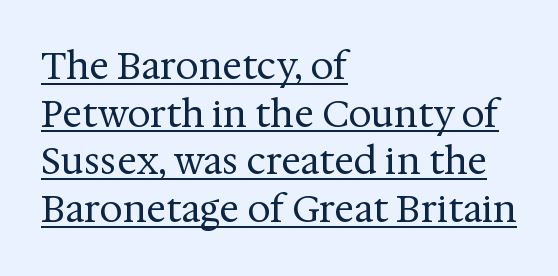
The image shows 37 px regular-weight serif type, upright; set left-aligned, normal line spacing (1.29x), normal letter spacing, underlined; medium stroke contrast and a medium x-height.
